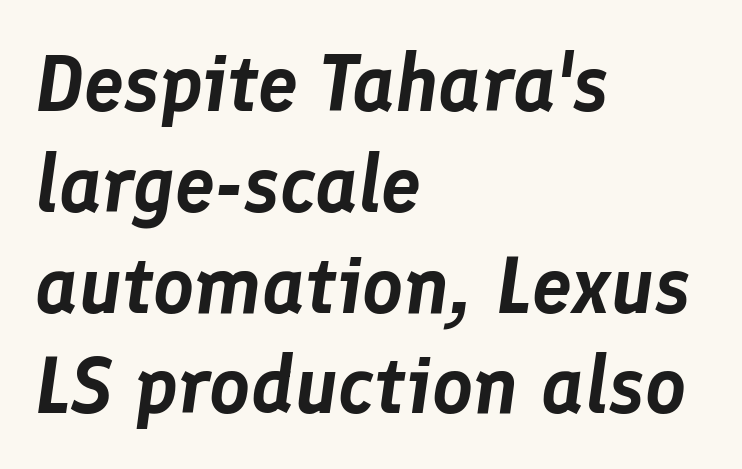
The text block is weighted toward the left margin, trailing off unevenly rightward. Compared with typical paragraphs, the rows here are spaced about the same. The horizontal fit of the characters is conventional and even. Plain, unruled lines of type. Spacing verdict: proportional, widths tailored to each character. The lettering tilts uniformly, giving the passage an italic look.
